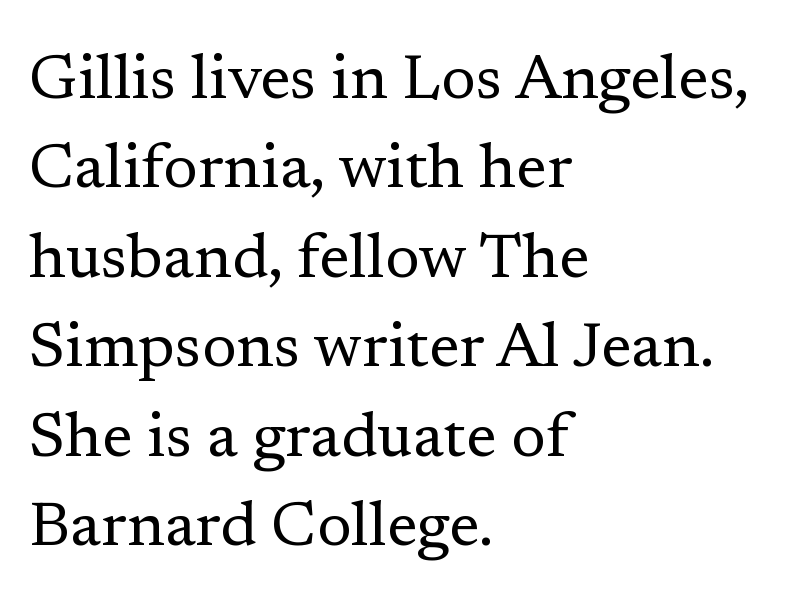
{"serif": "yes", "italic": "no", "bold": "no", "weight": "regular", "width": "normal", "stroke_contrast": "low", "x_height": "medium", "monospaced": "no", "underline": "no", "align": "left", "line_spacing": "normal", "line_spacing_ratio": 1.42, "letter_spacing": "normal", "letter_spacing_em": 0.0, "glyph_px": 63}
